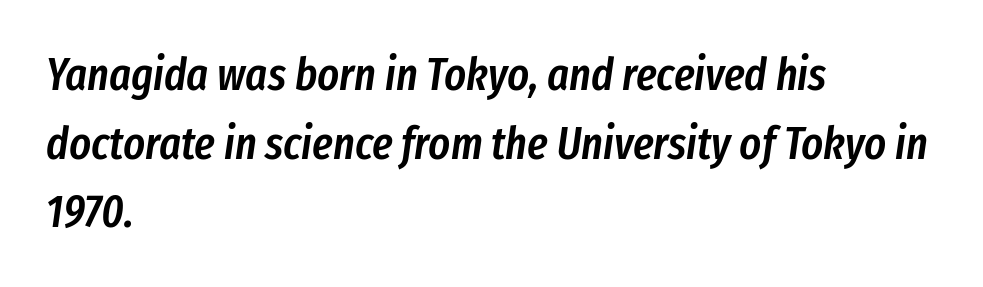
The image shows 46 px semibold, condensed type, italic (leaning right); set left-aligned, normal line spacing (1.49x), normal letter spacing, not underlined; low stroke contrast and a medium x-height.
